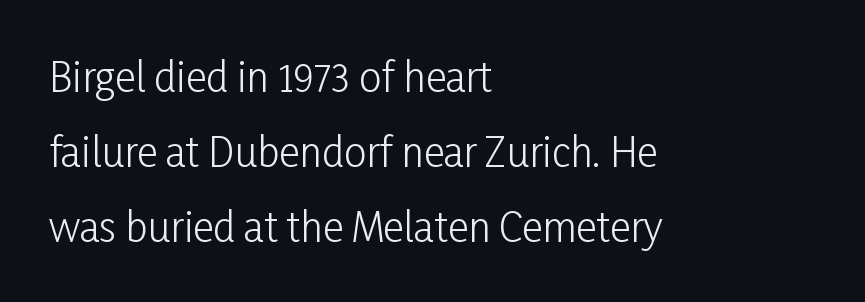
{"serif": "no", "italic": "no", "bold": "no", "weight": "light", "width": "condensed", "stroke_contrast": "low", "x_height": "medium", "monospaced": "no", "underline": "no", "align": "left", "line_spacing_ratio": 1.87, "letter_spacing": "normal", "letter_spacing_em": 0.0, "glyph_px": 40}
